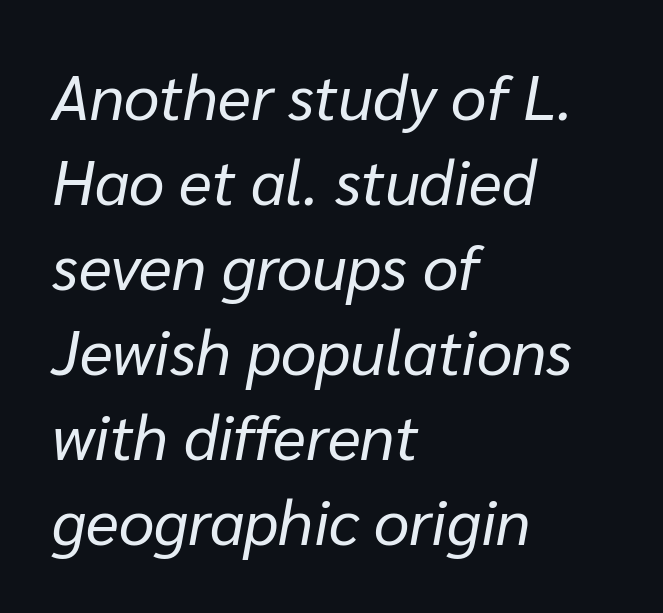
Q: Is the text bold? A: No.
Q: Is the text italic (slanted)? A: Yes, it leans right by about 10 degrees.
Q: Is the text underlined? A: No.
Q: How is the paragraph aligned? A: Left-aligned.
Q: Is the spacing between letters normal or unusually wide? A: Normal.
Q: Is the spacing between lines tight, normal or loose? A: Normal.
Q: Width (condensed, normal, or wide)? A: Normal.
Q: Stroke contrast? A: Low.
Q: x-height? A: Medium.
Q: Monospaced? A: No.
